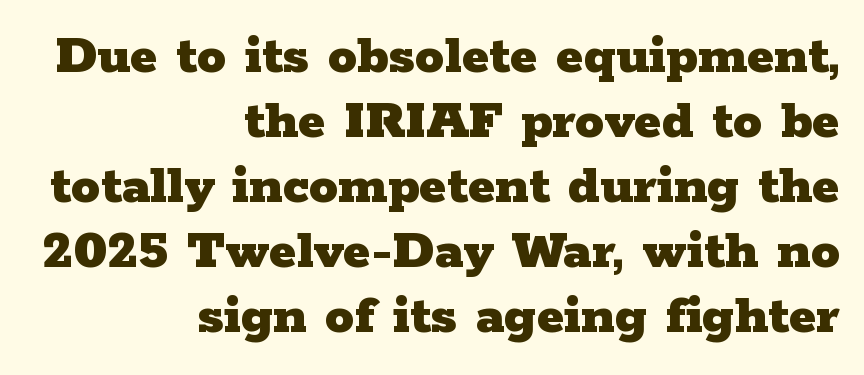
The image shows 58 px heavy, wide serif type, upright; set right-aligned, tight line spacing (1.12x), normal letter spacing, not underlined; low stroke contrast and a medium x-height.
